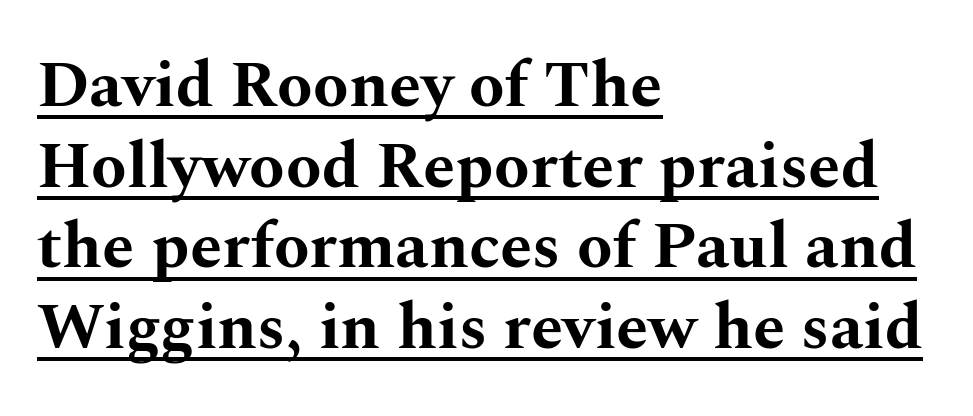
Compared with an ordinary text face, these strokes are far heavier — a full bold. The passage shown is typeset with a serif family. Like a heading marked for emphasis, these lines bear an underscore. Is this a fixed-width face? No — the glyphs have proportional, varying widths. The compositor pushed each line to the left boundary.
